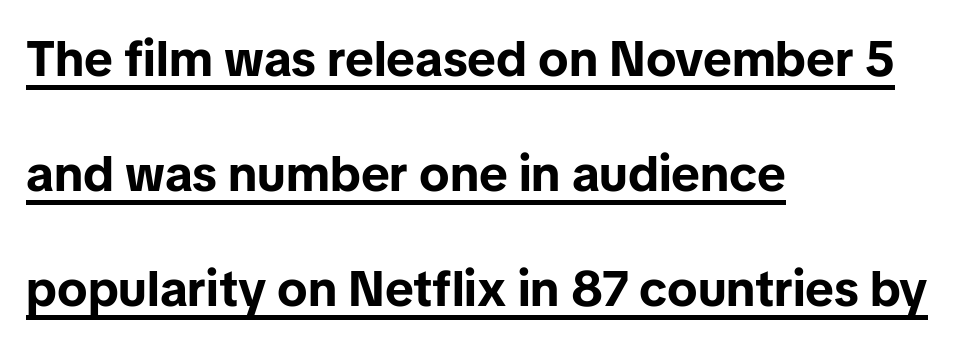
Q: Is the text bold? A: Yes.
Q: Is the text italic (slanted)? A: No, it is upright.
Q: Is the typeface a serif or a sans-serif typeface? A: Sans-serif.
Q: Is the text underlined? A: Yes.
Q: How is the paragraph aligned? A: Left-aligned.
Q: Is the spacing between letters normal or unusually wide? A: Normal.
Q: Is the spacing between lines tight, normal or loose? A: Loose.
Q: Width (condensed, normal, or wide)? A: Normal.
Q: Stroke contrast? A: Low.
Q: x-height? A: Medium.
Q: Monospaced? A: No.
